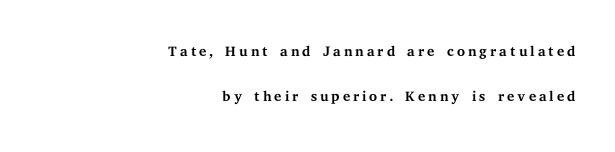
The image shows 21 px text type, upright; set right-aligned, loose line spacing (2.14x), not underlined.
